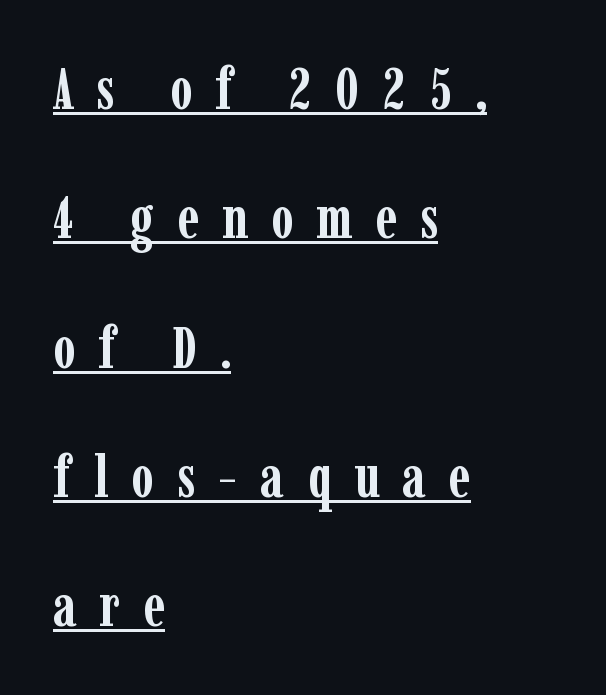
Q: Is the text bold? A: Yes.
Q: Is the text italic (slanted)? A: No, it is upright.
Q: Is the typeface a serif or a sans-serif typeface? A: Serif.
Q: Is the text underlined? A: Yes.
Q: How is the paragraph aligned? A: Left-aligned.
Q: Is the spacing between letters normal or unusually wide? A: Unusually wide.
Q: Is the spacing between lines tight, normal or loose? A: Loose.
Q: Width (condensed, normal, or wide)? A: Condensed.
Q: Stroke contrast? A: Low.
Q: x-height? A: Medium.
Q: Monospaced? A: No.
